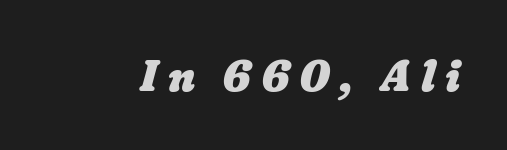
Check under the words: just untouched page. This rendering widens character spacing well past its baseline value. The font is running at its bold setting. The face used here is proportionally spaced, like ordinary book or web type.
